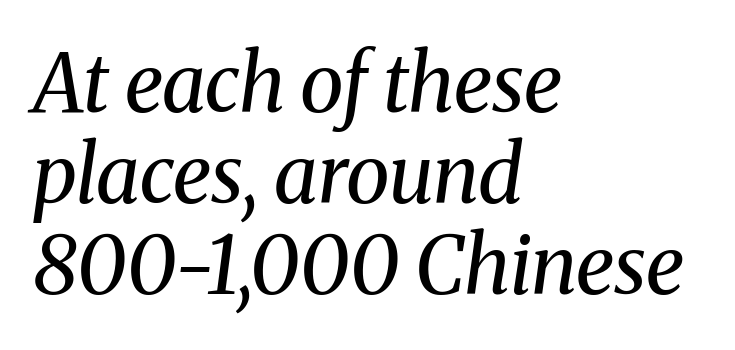
{"serif": "yes", "italic": "yes", "lean": "right", "slant_degrees": 8, "bold": "no", "weight": "regular", "width": "normal", "stroke_contrast": "medium", "x_height": "medium", "monospaced": "no", "underline": "no", "align": "left", "line_spacing": "tight", "line_spacing_ratio": 1.14, "letter_spacing": "normal", "letter_spacing_em": 0.0, "glyph_px": 80}
